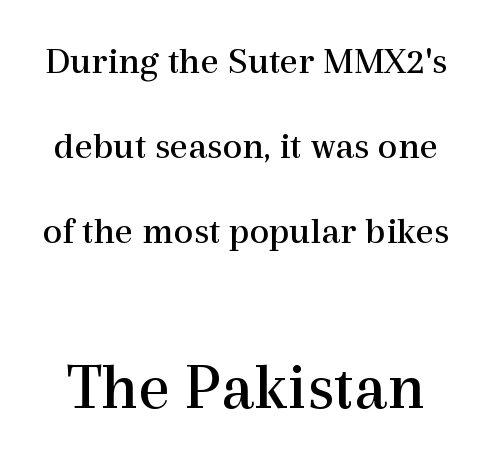
Q: Is the text bold? A: No.
Q: Is the text italic (slanted)? A: No, it is upright.
Q: Is the typeface a serif or a sans-serif typeface? A: Serif.
Q: Is the text underlined? A: No.
Q: Is the spacing between letters normal or unusually wide? A: Normal.
Q: Is the spacing between lines tight, normal or loose? A: Loose.
Q: Which block of text is set in a larger size, the first (top) or the second (bottom)? A: The second (bottom) one.
Q: Width (condensed, normal, or wide)? A: Normal.
Q: x-height? A: Medium.
Q: Monospaced? A: No.
